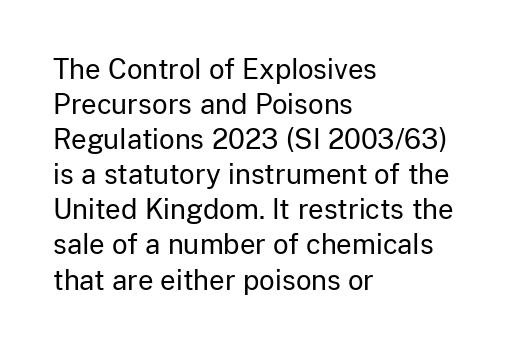
The image shows 27 px text type, upright; set left-aligned, normal line spacing (1.3x), normal letter spacing, not underlined.
